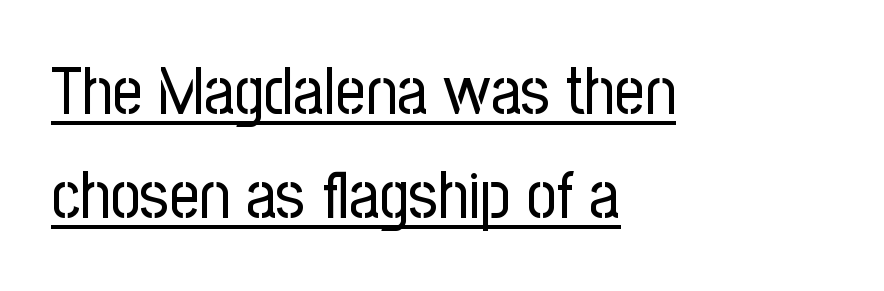
Q: Is the text bold? A: No.
Q: Is the text italic (slanted)? A: No, it is upright.
Q: Is the typeface a serif or a sans-serif typeface? A: Sans-serif.
Q: Is the text underlined? A: Yes.
Q: How is the paragraph aligned? A: Left-aligned.
Q: Is the spacing between letters normal or unusually wide? A: Normal.
Q: Is the spacing between lines tight, normal or loose? A: Normal.
Q: Width (condensed, normal, or wide)? A: Condensed.
Q: Stroke contrast? A: Low.
Q: x-height? A: Medium.
Q: Monospaced? A: No.
